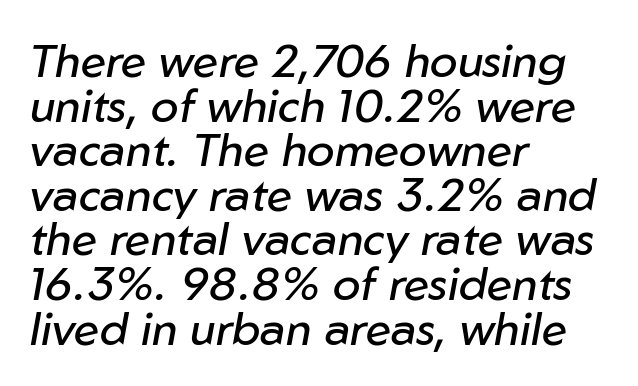
The image shows 46 px regular-weight type, italic (leaning right); set left-aligned, tight line spacing (0.97x), normal letter spacing, not underlined; low stroke contrast and a medium x-height.
